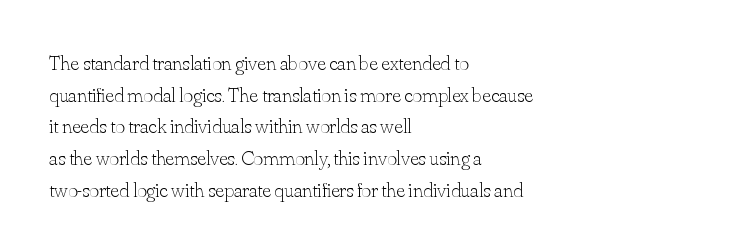
The image shows 21 px text type, upright; set left-aligned, normal line spacing (1.51x), normal letter spacing, not underlined.
